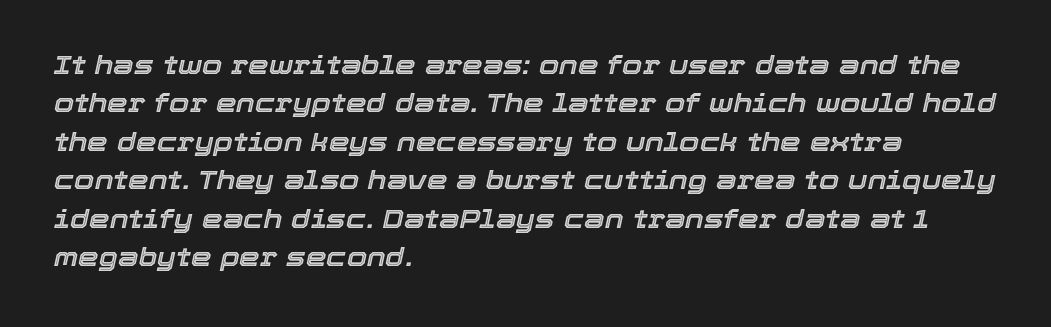
{"italic": "yes", "lean": "right", "slant_degrees": 12, "underline": "no", "align": "left", "line_spacing": "normal", "line_spacing_ratio": 1.48, "letter_spacing": "normal", "letter_spacing_em": 0.0, "glyph_px": 26}
